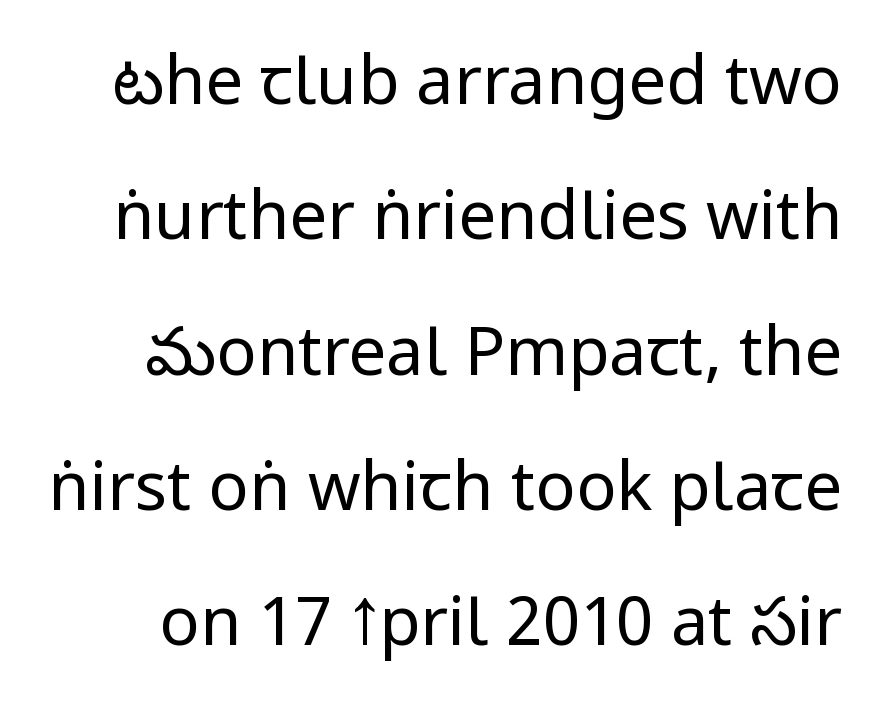
Q: Is the text bold? A: No.
Q: Is the text italic (slanted)? A: No, it is upright.
Q: Is the typeface a serif or a sans-serif typeface? A: Sans-serif.
Q: Is the text underlined? A: No.
Q: Is the spacing between letters normal or unusually wide? A: Normal.
Q: Is the spacing between lines tight, normal or loose? A: Loose.
Q: Width (condensed, normal, or wide)? A: Condensed.
Q: Stroke contrast? A: Low.
Q: x-height? A: Large.
Q: Monospaced? A: No.
